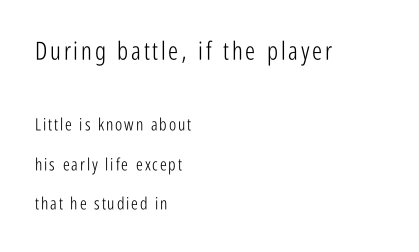
{"italic": "no", "bold": "no", "underline": "no", "align": "left", "line_spacing": "loose", "line_spacing_ratio": 2.33, "larger_block": "first", "size_ratio": 1.47, "glyph_px": 25}
